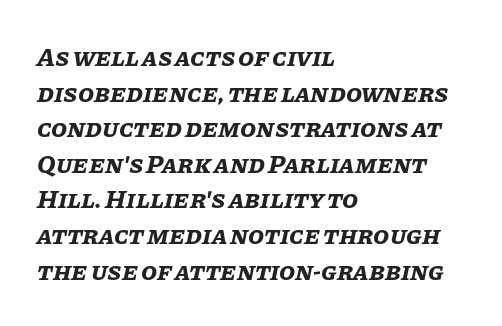
{"italic": "yes", "lean": "right", "slant_degrees": 11, "bold": "yes", "underline": "no", "align": "left", "line_spacing": "normal", "line_spacing_ratio": 1.37, "letter_spacing": "normal", "letter_spacing_em": 0.0, "glyph_px": 26}
